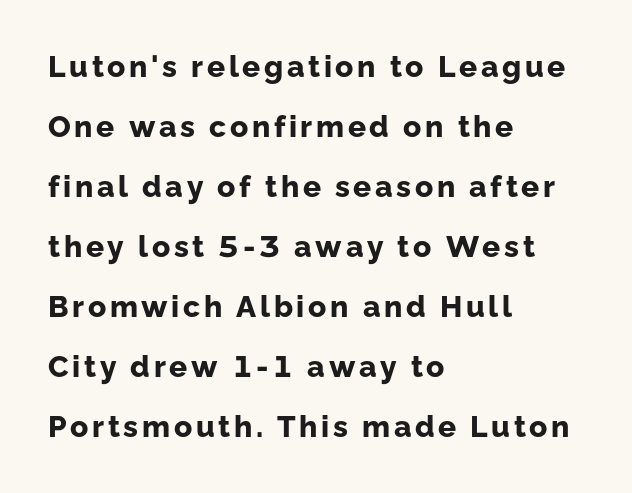
{"serif": "no", "italic": "no", "bold": "yes", "weight": "bold", "width": "normal", "stroke_contrast": "low", "x_height": "medium", "monospaced": "no", "underline": "no", "align": "left", "line_spacing": "loose", "line_spacing_ratio": 2.0, "glyph_px": 30}
